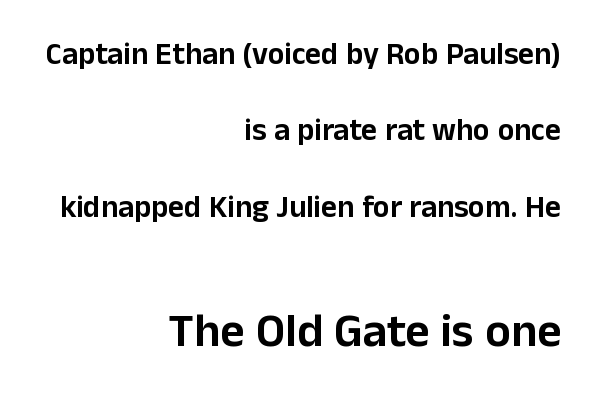
Q: Is the text italic (slanted)? A: No, it is upright.
Q: Is the typeface a serif or a sans-serif typeface? A: Sans-serif.
Q: Is the text underlined? A: No.
Q: How is the paragraph aligned? A: Right-aligned.
Q: Is the spacing between letters normal or unusually wide? A: Normal.
Q: Is the spacing between lines tight, normal or loose? A: Loose.
Q: Which block of text is set in a larger size, the first (top) or the second (bottom)? A: The second (bottom) one.
Q: Width (condensed, normal, or wide)? A: Normal.
Q: Stroke contrast? A: Low.
Q: x-height? A: Medium.
Q: Monospaced? A: No.
